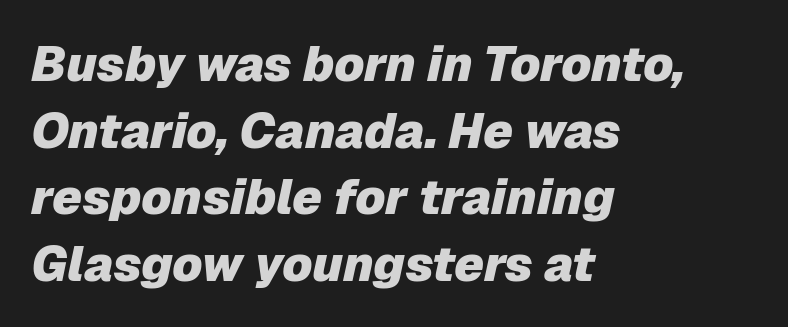
The image shows 49 px heavy type, italic (leaning right); set left-aligned, normal line spacing (1.36x), normal letter spacing, not underlined; low stroke contrast and a medium x-height.
